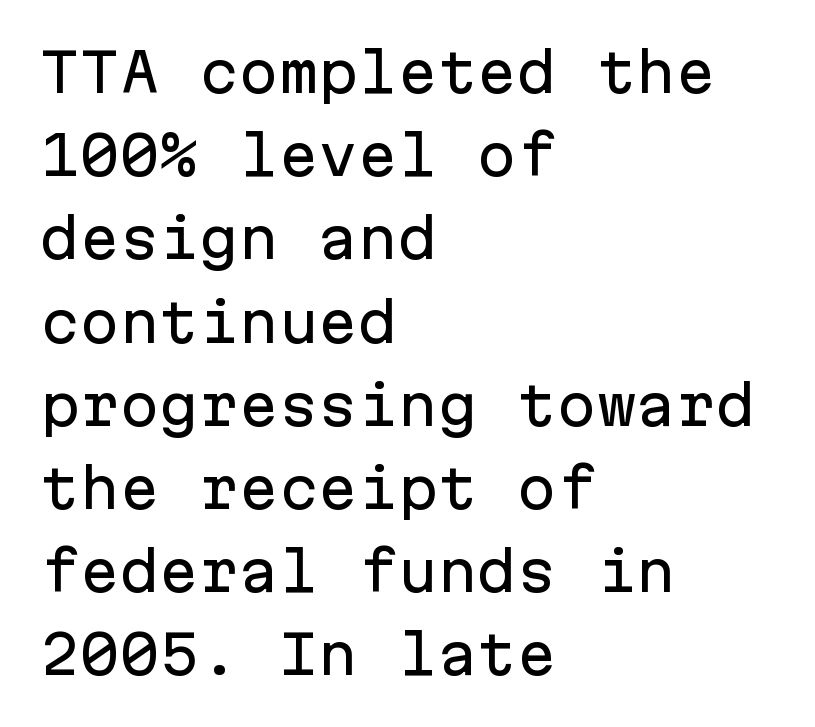
Looks like terminal output: every glyph gets an equal slot. The font family rendered here belongs to the sans-serif group. The axis of the letterforms is exactly vertical. The rag falls on the right side of this text block. No extra tracking has been applied to these lines.
